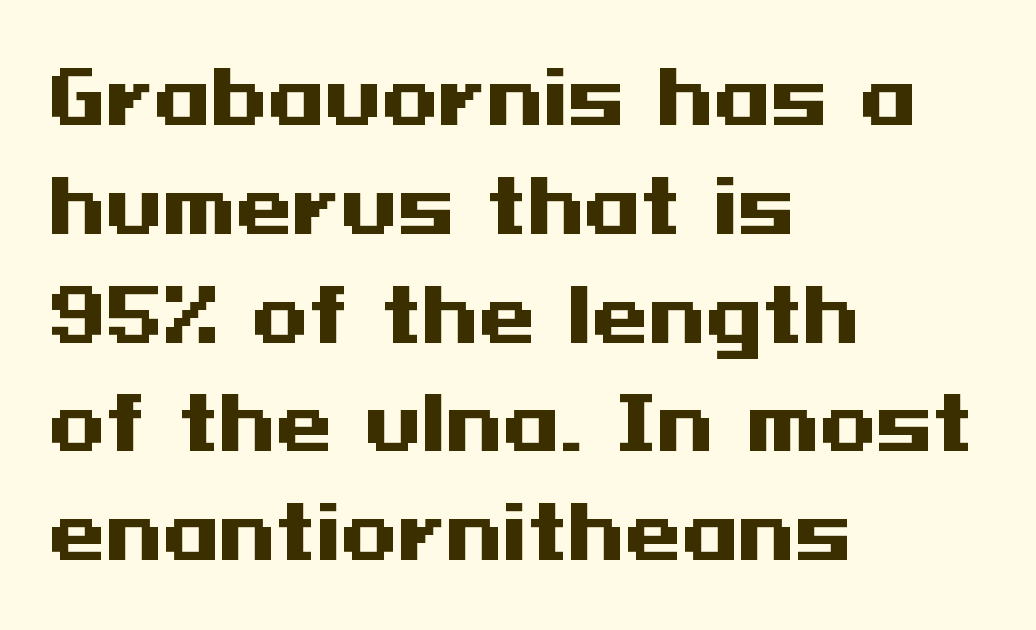
The specimen reads as upright at a glance. Glance below the letters and you will spot only blank space. Inter-character spacing is left at the font's built-in metrics. The passage shown stacks its lines at a standard gap.
